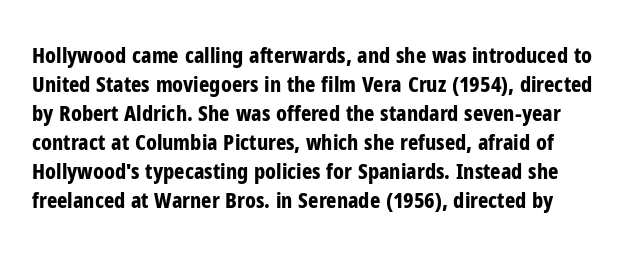
The image shows 22 px bold type, upright; set normal line spacing (1.32x), normal letter spacing, not underlined.
